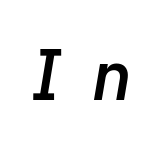
{"italic": "yes", "lean": "right", "slant_degrees": 9, "bold": "semi", "weight": "semibold", "width": "normal", "stroke_contrast": "low", "x_height": "medium", "monospaced": "no", "underline": "no", "letter_spacing": "wide", "letter_spacing_em": 0.45, "glyph_px": 69}
